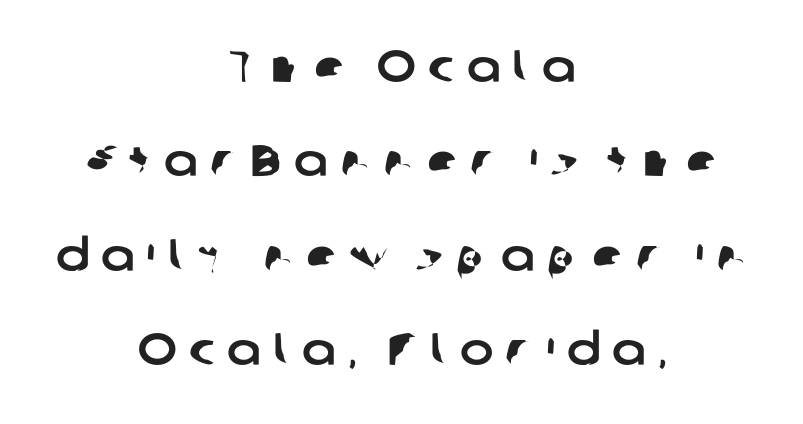
Q: Is the typeface a serif or a sans-serif typeface? A: Sans-serif.
Q: Is the text underlined? A: No.
Q: How is the paragraph aligned? A: Centered.
Q: Is the spacing between letters normal or unusually wide? A: Unusually wide.
Q: Is the spacing between lines tight, normal or loose? A: Loose.
Q: Width (condensed, normal, or wide)? A: Normal.
Q: Stroke contrast? A: Low.
Q: x-height? A: Medium.
Q: Monospaced? A: No.
